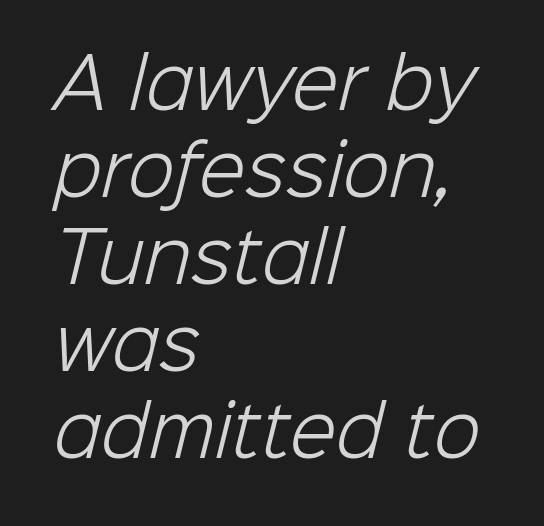
{"serif": "no", "bold": "no", "weight": "light", "width": "normal", "stroke_contrast": "low", "x_height": "medium", "monospaced": "no", "underline": "no", "align": "left", "line_spacing": "normal", "line_spacing_ratio": 1.28, "letter_spacing": "normal", "letter_spacing_em": 0.0, "glyph_px": 68}
